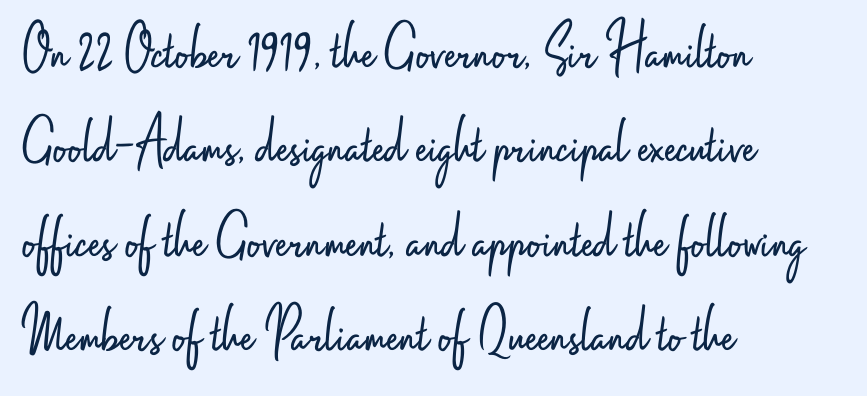
{"serif": "no", "bold": "no", "weight": "light", "width": "condensed", "stroke_contrast": "low", "x_height": "small", "monospaced": "no", "underline": "no", "align": "left", "line_spacing": "normal", "line_spacing_ratio": 1.41, "letter_spacing": "normal", "letter_spacing_em": 0.0, "glyph_px": 67}
